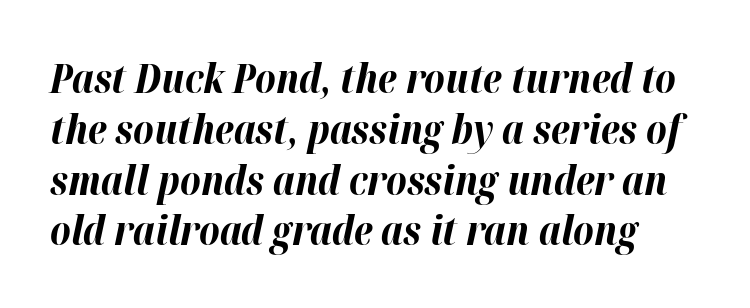
The image shows 40 px bold type, italic (leaning right); set normal line spacing (1.27x), normal letter spacing, not underlined; high stroke contrast and a medium x-height.
